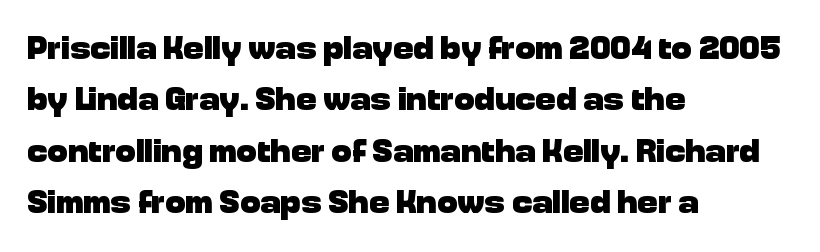
Q: Is the text bold? A: Yes.
Q: Is the text italic (slanted)? A: No, it is upright.
Q: Is the typeface a serif or a sans-serif typeface? A: Sans-serif.
Q: Is the text underlined? A: No.
Q: How is the paragraph aligned? A: Left-aligned.
Q: Is the spacing between letters normal or unusually wide? A: Normal.
Q: Is the spacing between lines tight, normal or loose? A: Normal.
Q: Width (condensed, normal, or wide)? A: Normal.
Q: Stroke contrast? A: Low.
Q: x-height? A: Medium.
Q: Monospaced? A: No.
